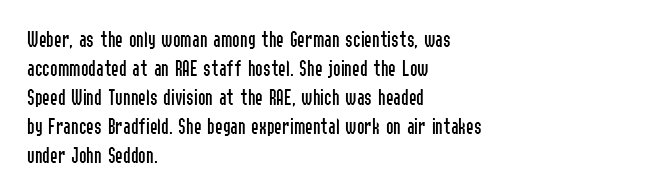
The image shows 23 px text type, upright; set left-aligned, normal line spacing (1.26x), normal letter spacing, not underlined.
